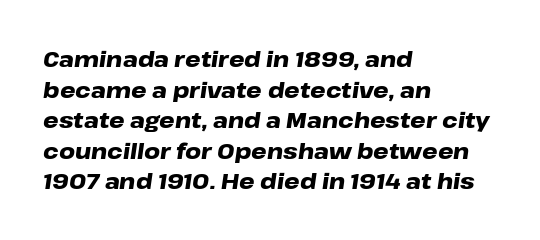
Q: Is the text bold? A: Yes.
Q: Is the text italic (slanted)? A: Yes, it leans right by about 8 degrees.
Q: Is the text underlined? A: No.
Q: How is the paragraph aligned? A: Left-aligned.
Q: Is the spacing between letters normal or unusually wide? A: Normal.
Q: Is the spacing between lines tight, normal or loose? A: Normal.
